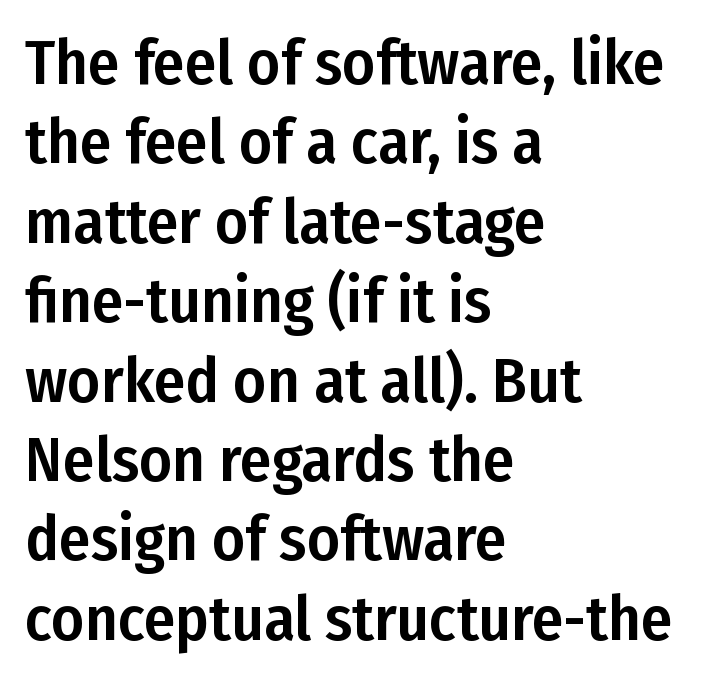
Q: Is the text italic (slanted)? A: No, it is upright.
Q: Is the typeface a serif or a sans-serif typeface? A: Sans-serif.
Q: Is the text underlined? A: No.
Q: How is the paragraph aligned? A: Left-aligned.
Q: Is the spacing between letters normal or unusually wide? A: Normal.
Q: Is the spacing between lines tight, normal or loose? A: Normal.
Q: Width (condensed, normal, or wide)? A: Condensed.
Q: Stroke contrast? A: Low.
Q: x-height? A: Medium.
Q: Monospaced? A: No.
